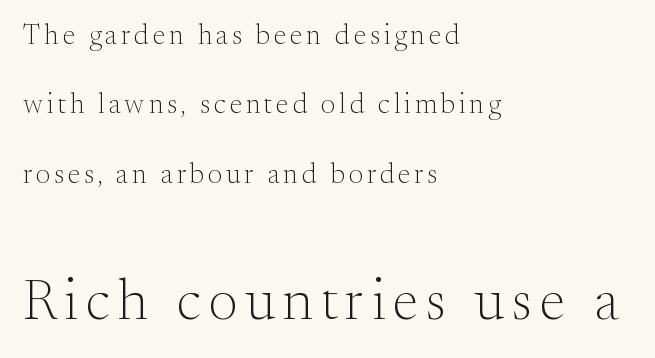
Q: Is the text bold? A: No.
Q: Is the text italic (slanted)? A: No, it is upright.
Q: Is the typeface a serif or a sans-serif typeface? A: Serif.
Q: Is the text underlined? A: No.
Q: How is the paragraph aligned? A: Left-aligned.
Q: Is the spacing between lines tight, normal or loose? A: Loose.
Q: Which block of text is set in a larger size, the first (top) or the second (bottom)? A: The second (bottom) one.
Q: Width (condensed, normal, or wide)? A: Normal.
Q: Stroke contrast? A: Medium.
Q: x-height? A: Small.
Q: Monospaced? A: No.
